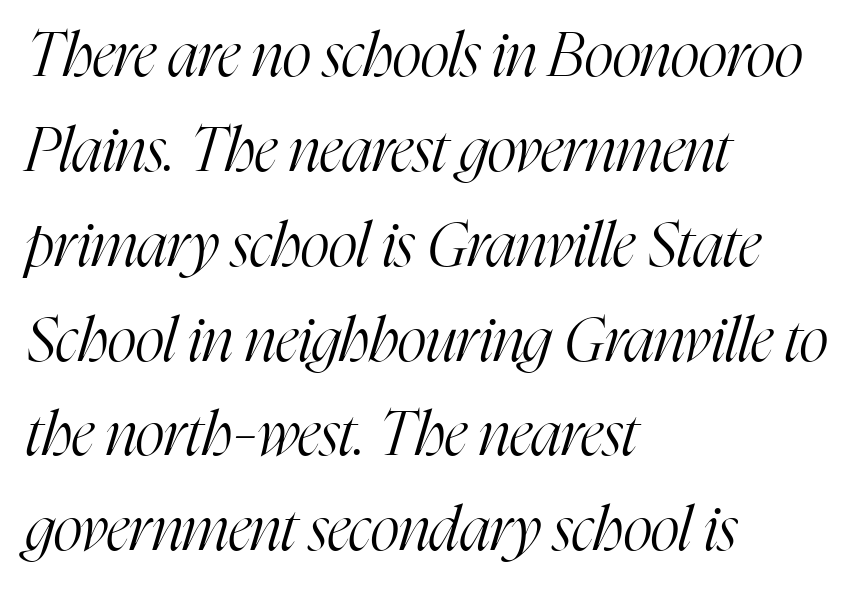
The image shows 62 px light, condensed serif type, italic (leaning right); set left-aligned, normal line spacing (1.53x), normal letter spacing, not underlined; high stroke contrast and a medium x-height.
